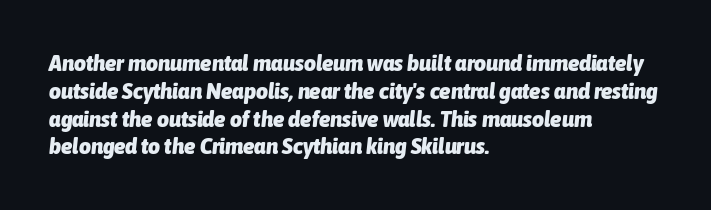
Default kerning and tracking; the words read as compact shapes. An italicized treatment has been applied to the whole sample. Weight check: bold — yes, fully. Descender tails drop into unmarked territory. Reading down the block, your eye returns to a fixed left position each line.
